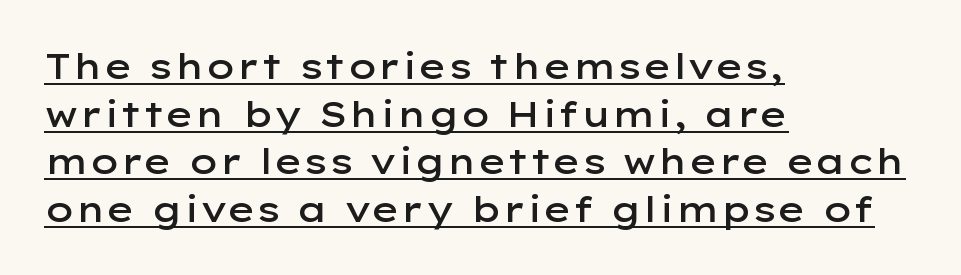
The image shows 35 px semibold, wide sans-serif type, upright; set left-aligned, normal line spacing (1.36x), normal letter spacing, underlined; low stroke contrast and a medium x-height.
